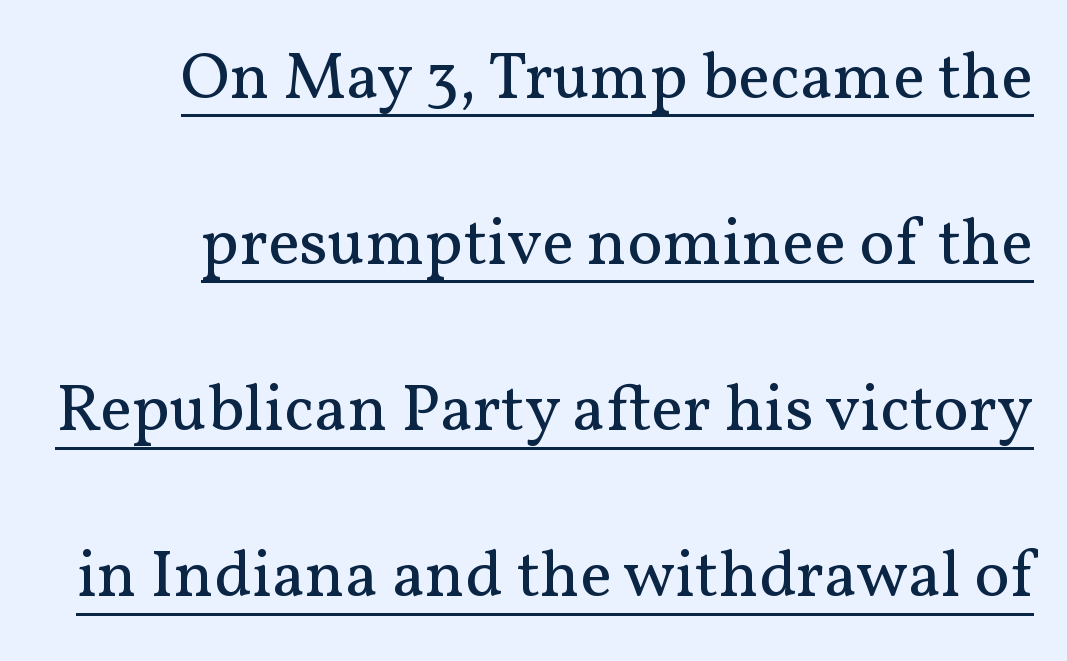
The image shows 67 px regular-weight serif type, upright; set loose line spacing (2.48x), normal letter spacing, underlined; medium stroke contrast and a medium x-height.
